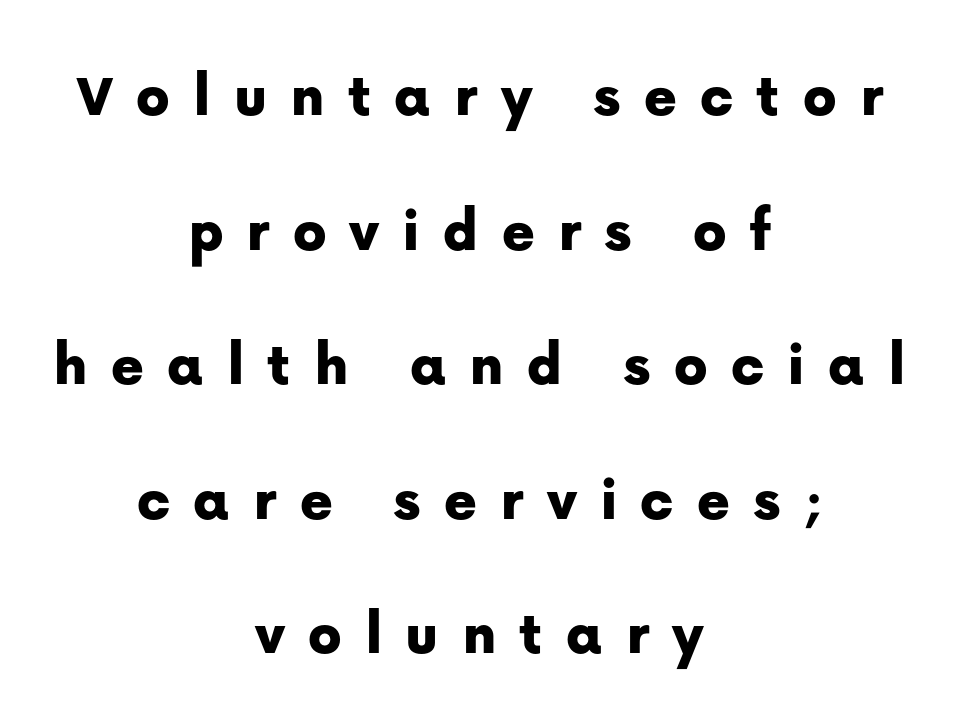
These lines were composed using upright roman letters. A great deal of white space separates one row of letters from the next. Leftover space on each line is divided equally before and after the words. Underlining? Definitely not there.
